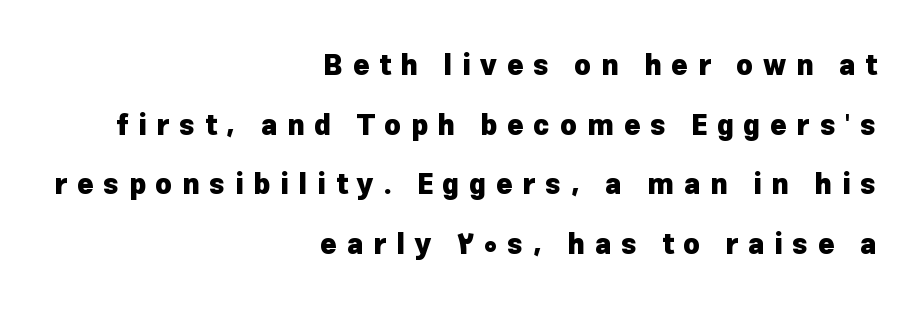
{"serif": "no", "italic": "no", "bold": "yes", "weight": "heavy", "width": "normal", "stroke_contrast": "low", "x_height": "medium", "monospaced": "no", "underline": "no", "align": "right", "line_spacing": "loose", "line_spacing_ratio": 2.13, "letter_spacing": "wide", "letter_spacing_em": 0.35, "glyph_px": 28}
